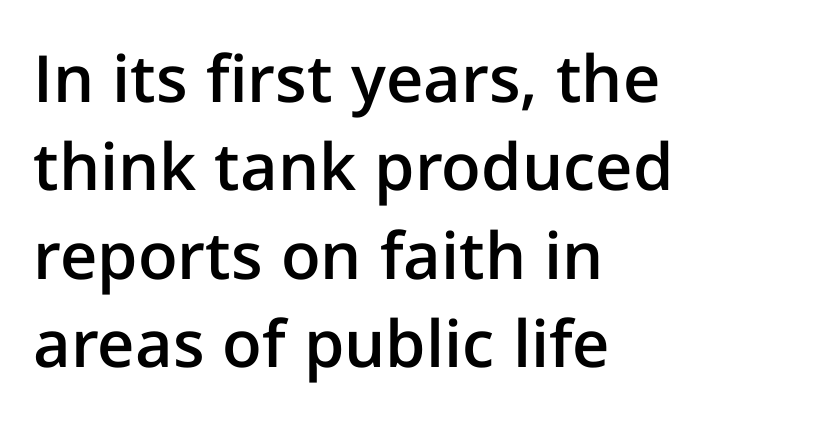
{"serif": "no", "italic": "no", "bold": "semi", "weight": "semibold", "width": "normal", "stroke_contrast": "low", "x_height": "medium", "monospaced": "no", "underline": "no", "align": "left", "line_spacing": "normal", "line_spacing_ratio": 1.36, "letter_spacing": "normal", "letter_spacing_em": 0.0, "glyph_px": 65}
